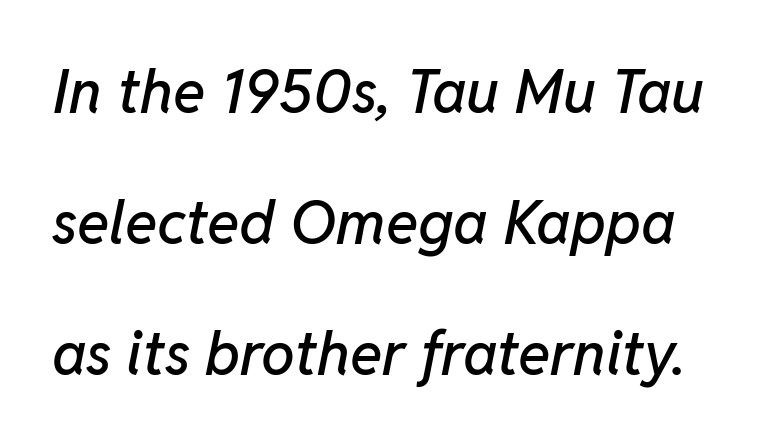
Q: Is the text italic (slanted)? A: Yes, it leans right by about 11 degrees.
Q: Is the text underlined? A: No.
Q: Is the spacing between letters normal or unusually wide? A: Normal.
Q: Is the spacing between lines tight, normal or loose? A: Loose.
Q: Width (condensed, normal, or wide)? A: Normal.
Q: Stroke contrast? A: Low.
Q: x-height? A: Medium.
Q: Monospaced? A: No.
